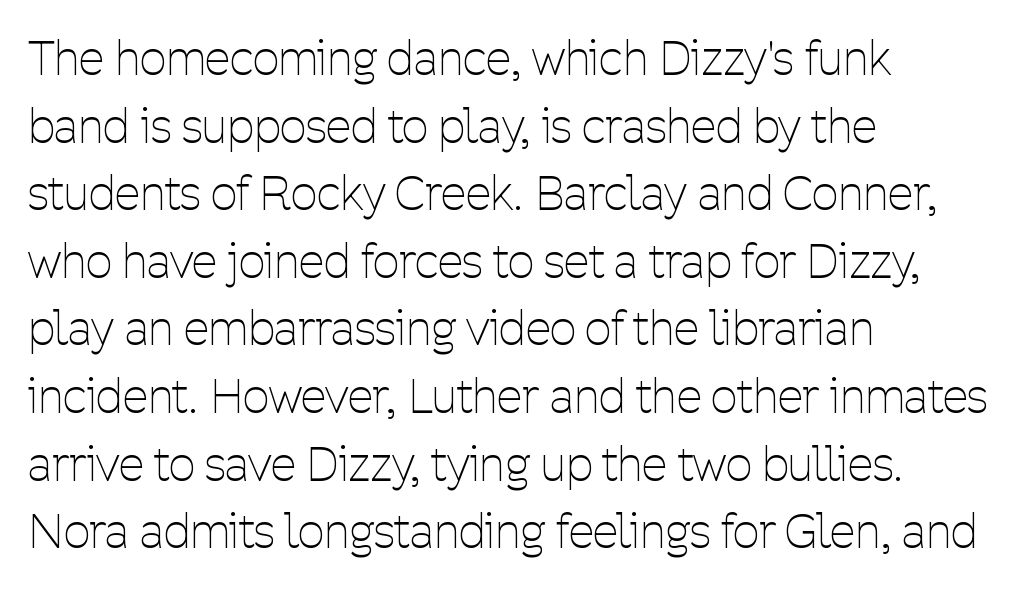
Q: Is the text bold? A: No.
Q: Is the text italic (slanted)? A: No, it is upright.
Q: Is the typeface a serif or a sans-serif typeface? A: Sans-serif.
Q: Is the text underlined? A: No.
Q: How is the paragraph aligned? A: Left-aligned.
Q: Is the spacing between letters normal or unusually wide? A: Normal.
Q: Is the spacing between lines tight, normal or loose? A: Normal.
Q: Width (condensed, normal, or wide)? A: Condensed.
Q: Stroke contrast? A: Low.
Q: x-height? A: Medium.
Q: Monospaced? A: No.
